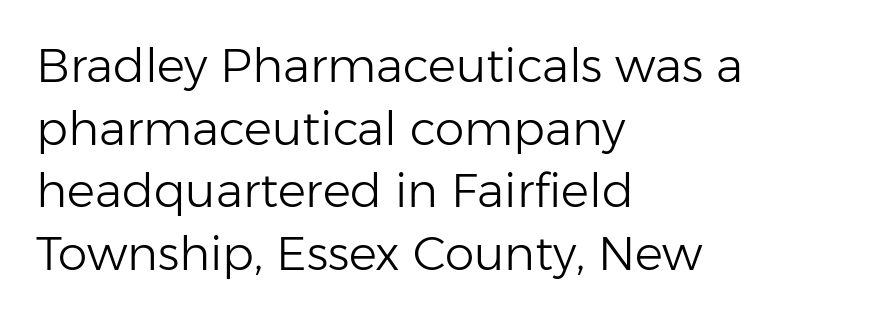
Q: Is the text bold? A: No.
Q: Is the text italic (slanted)? A: No, it is upright.
Q: Is the typeface a serif or a sans-serif typeface? A: Sans-serif.
Q: Is the text underlined? A: No.
Q: How is the paragraph aligned? A: Left-aligned.
Q: Is the spacing between letters normal or unusually wide? A: Normal.
Q: Is the spacing between lines tight, normal or loose? A: Normal.
Q: Width (condensed, normal, or wide)? A: Normal.
Q: Stroke contrast? A: Low.
Q: x-height? A: Medium.
Q: Monospaced? A: No.
